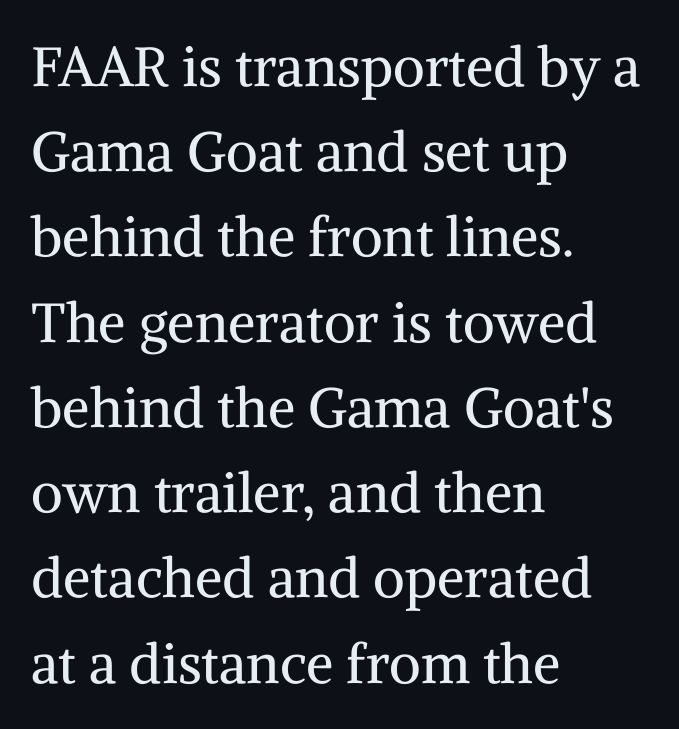
The image shows 55 px regular-weight serif type, upright; set left-aligned, normal line spacing (1.55x), normal letter spacing, not underlined; medium stroke contrast and a medium x-height.
